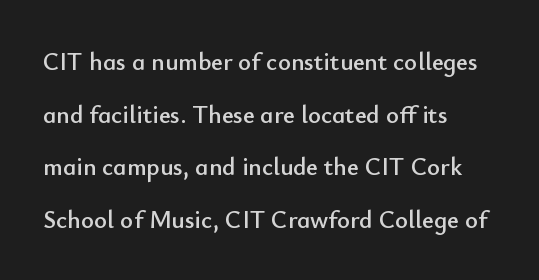
The image shows 25 px text type, upright; set left-aligned, loose line spacing (2.11x), normal letter spacing, not underlined.
